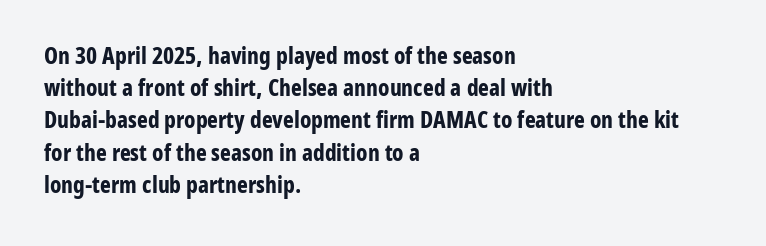
Q: Is the text bold? A: Yes.
Q: Is the text italic (slanted)? A: No, it is upright.
Q: Is the text underlined? A: No.
Q: How is the paragraph aligned? A: Left-aligned.
Q: Is the spacing between letters normal or unusually wide? A: Normal.
Q: Is the spacing between lines tight, normal or loose? A: Normal.
